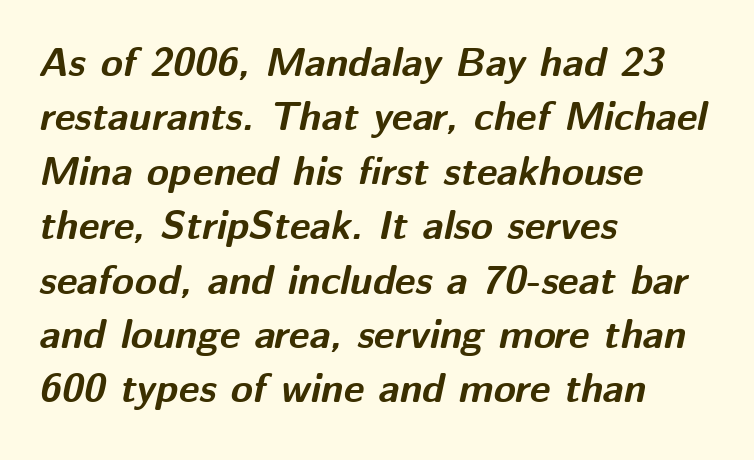
The image shows 40 px bold type, italic (leaning right); set left-aligned, normal line spacing (1.36x), normal letter spacing, not underlined; medium stroke contrast and a medium x-height.
